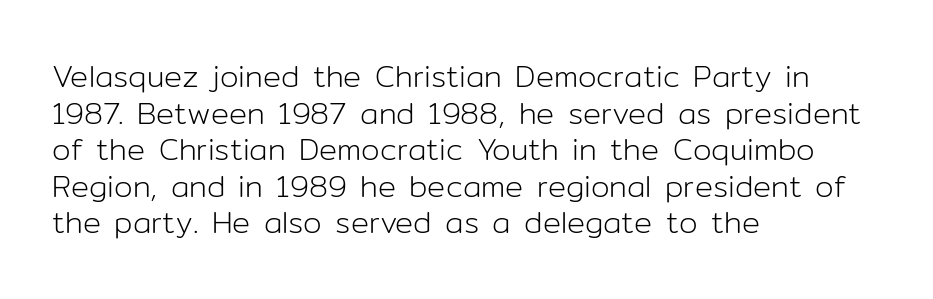
The image shows 30 px light sans-serif type, upright; set left-aligned, line spacing 1.22x, normal letter spacing, not underlined; low stroke contrast and a medium x-height.
